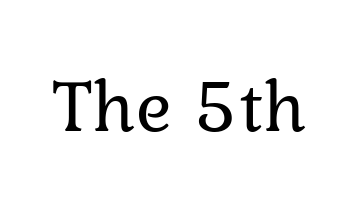
Q: Is the text bold? A: No.
Q: Is the text italic (slanted)? A: No, it is upright.
Q: Is the typeface a serif or a sans-serif typeface? A: Serif.
Q: Is the text underlined? A: No.
Q: Is the spacing between letters normal or unusually wide? A: Normal.
Q: Width (condensed, normal, or wide)? A: Normal.
Q: Stroke contrast? A: Low.
Q: x-height? A: Medium.
Q: Monospaced? A: No.
